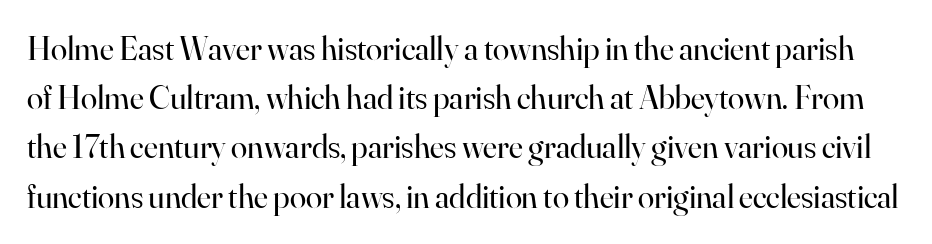
{"serif": "yes", "italic": "no", "bold": "no", "weight": "regular", "width": "normal", "stroke_contrast": "high", "x_height": "small", "monospaced": "no", "underline": "no", "line_spacing": "normal", "line_spacing_ratio": 1.49, "letter_spacing": "normal", "letter_spacing_em": 0.0, "glyph_px": 33}
